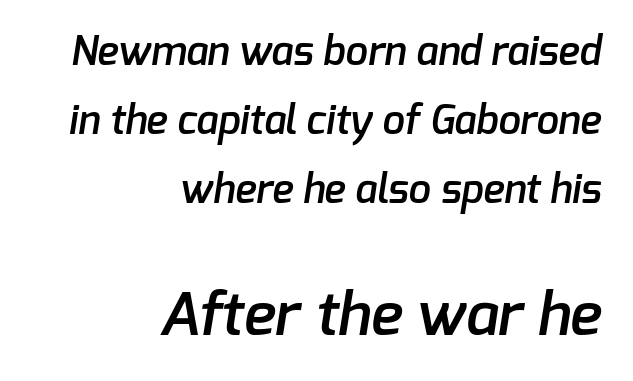
Is the block centered? No — it sits flush against the right margin. Anything drawn beneath the words? Only blank space. Bold? Not quite — semibold, heavier than regular but stopping short. Top chunk: small. Bottom chunk: large.
